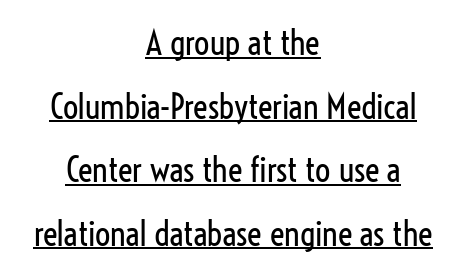
The image shows 34 px regular-weight, condensed sans-serif type, upright; set centered, line spacing 1.87x, normal letter spacing, underlined; low stroke contrast and a medium x-height.
